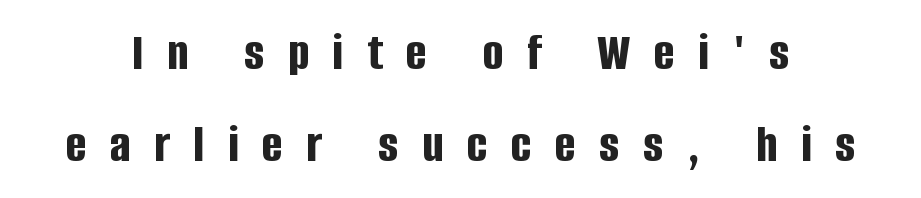
Q: Is the text bold? A: Yes.
Q: Is the text italic (slanted)? A: No, it is upright.
Q: Is the typeface a serif or a sans-serif typeface? A: Sans-serif.
Q: Is the text underlined? A: No.
Q: Is the spacing between letters normal or unusually wide? A: Unusually wide.
Q: Is the spacing between lines tight, normal or loose? A: Normal.
Q: Width (condensed, normal, or wide)? A: Condensed.
Q: Stroke contrast? A: Low.
Q: x-height? A: Large.
Q: Monospaced? A: No.
